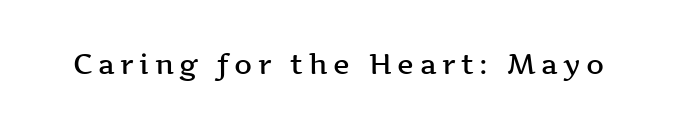
Q: Is the text bold? A: Semi-bold.
Q: Is the text italic (slanted)? A: No, it is upright.
Q: Is the typeface a serif or a sans-serif typeface? A: Serif.
Q: Is the text underlined? A: No.
Q: Is the spacing between letters normal or unusually wide? A: Unusually wide.
Q: Width (condensed, normal, or wide)? A: Wide.
Q: Stroke contrast? A: Medium.
Q: x-height? A: Medium.
Q: Monospaced? A: No.
